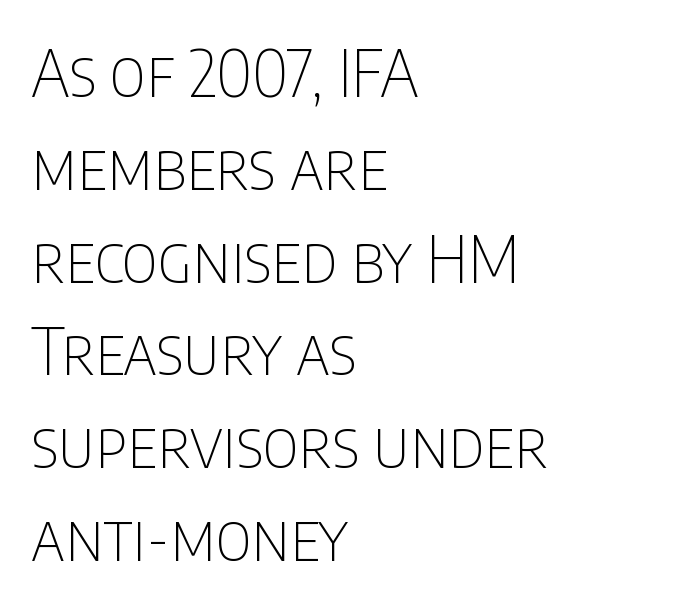
The type is set solid horizontally, with unmodified tracking. When letters stand straight like this, we call the style roman or upright. Unlike a traditional serif, this face leaves its strokes unadorned. These lines are set flush left with a ragged right edge. Heft: none added — not bold.
